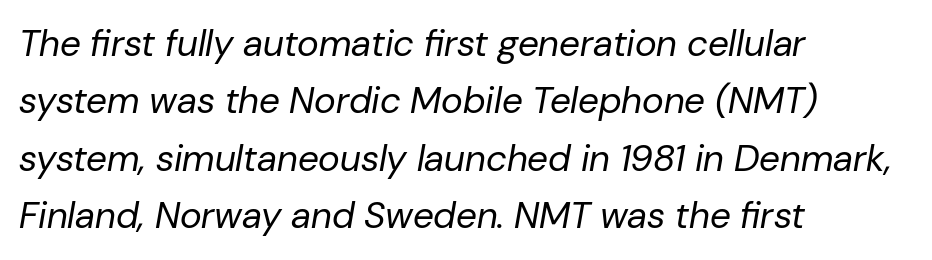
The image shows 37 px regular-weight type, italic (leaning right); set left-aligned, normal line spacing (1.55x), normal letter spacing, not underlined; low stroke contrast and a medium x-height.
